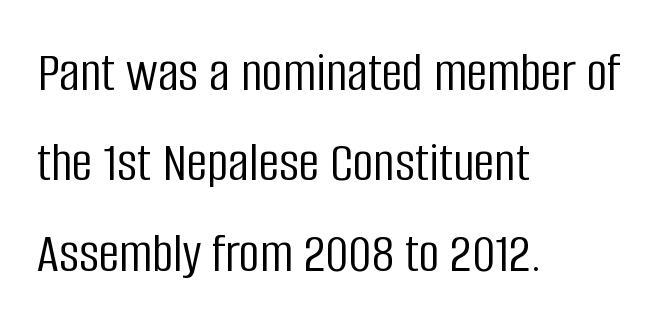
The image shows 58 px light, condensed sans-serif type, upright; set left-aligned, normal line spacing (1.56x), normal letter spacing, not underlined; low stroke contrast and a large x-height.
